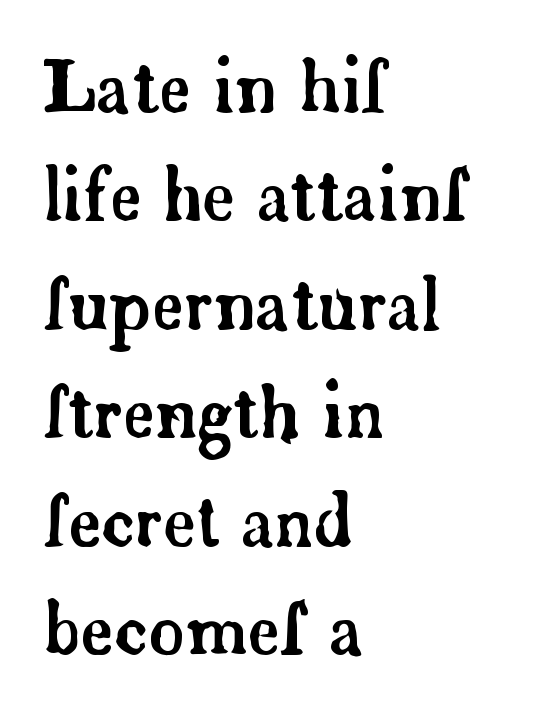
{"serif": "yes", "italic": "no", "width": "normal", "stroke_contrast": "low", "x_height": "small", "monospaced": "no", "underline": "no", "align": "left", "line_spacing": "normal", "line_spacing_ratio": 1.55, "letter_spacing": "normal", "letter_spacing_em": 0.0, "glyph_px": 70}
